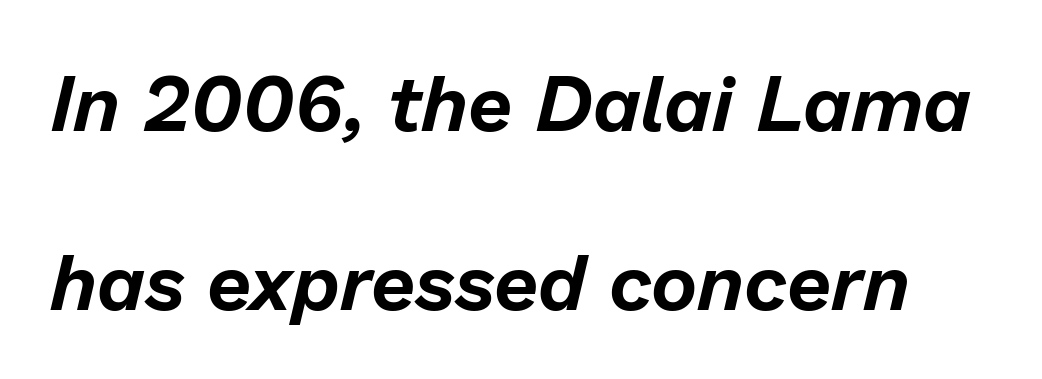
Honestly, the rows look like they've been pulled way apart. Do the characters align in a grid? No, the font is proportional. Underlining? Definitely not there. A typesetter would mark this as italic. Default kerning and tracking; the words read as compact shapes.
